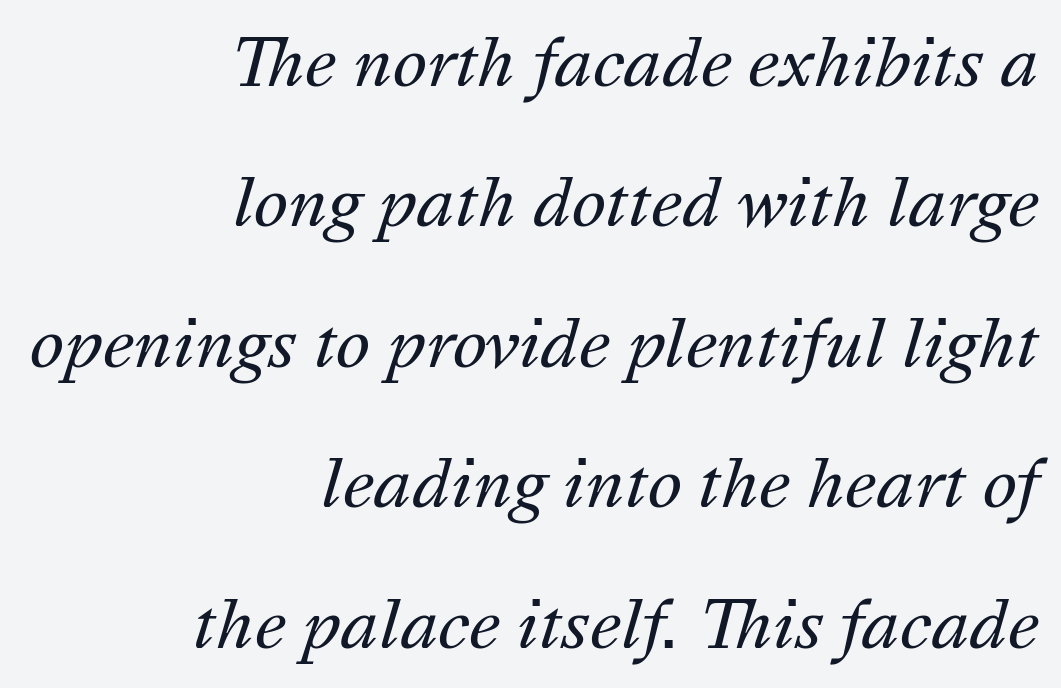
The image shows 65 px regular-weight type, italic (leaning right); set right-aligned, loose line spacing (2.16x), normal letter spacing, not underlined; medium stroke contrast and a medium x-height.
